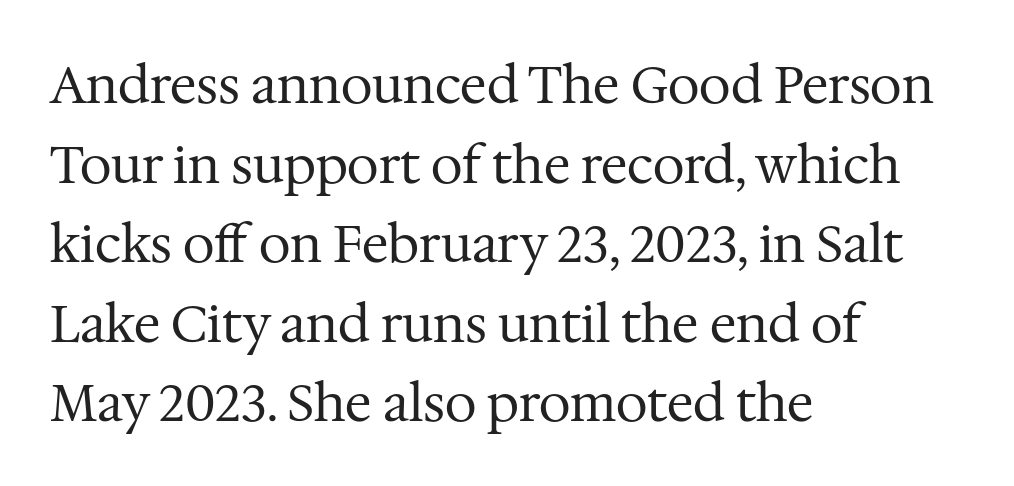
Q: Is the text bold? A: No.
Q: Is the text italic (slanted)? A: No, it is upright.
Q: Is the typeface a serif or a sans-serif typeface? A: Serif.
Q: Is the text underlined? A: No.
Q: How is the paragraph aligned? A: Left-aligned.
Q: Is the spacing between letters normal or unusually wide? A: Normal.
Q: Is the spacing between lines tight, normal or loose? A: Normal.
Q: Width (condensed, normal, or wide)? A: Normal.
Q: Stroke contrast? A: Medium.
Q: x-height? A: Medium.
Q: Monospaced? A: No.
